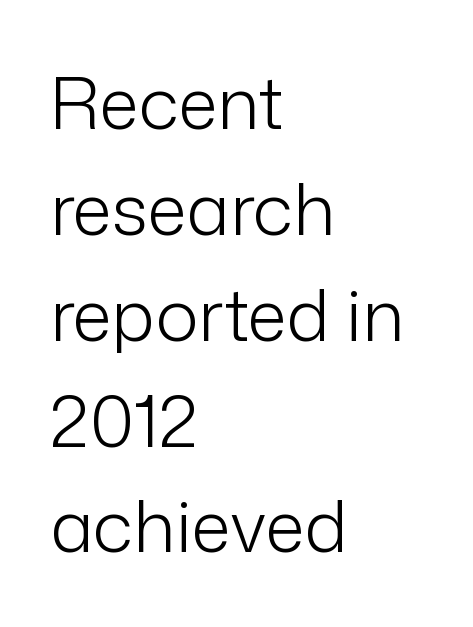
Stems and bowls with no extra thickness — not bold. Caption: multi-line text, flush left, ragged right. To sum up the face: it is a sans, with no serifs. The letters sit at their default tracking, neither squeezed nor spread. One glance says typical: line gaps are just what's usual. Underline: absent.
